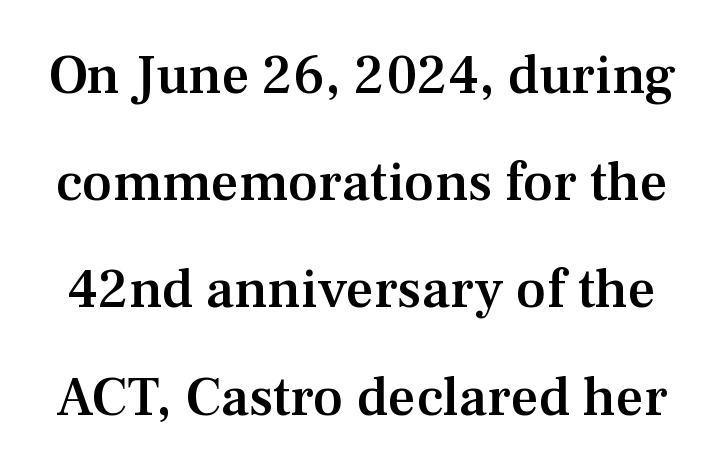
Q: Is the text bold? A: Semi-bold.
Q: Is the text italic (slanted)? A: No, it is upright.
Q: Is the typeface a serif or a sans-serif typeface? A: Serif.
Q: Is the text underlined? A: No.
Q: Is the spacing between letters normal or unusually wide? A: Normal.
Q: Is the spacing between lines tight, normal or loose? A: Loose.
Q: Width (condensed, normal, or wide)? A: Normal.
Q: Stroke contrast? A: Medium.
Q: x-height? A: Medium.
Q: Monospaced? A: No.
